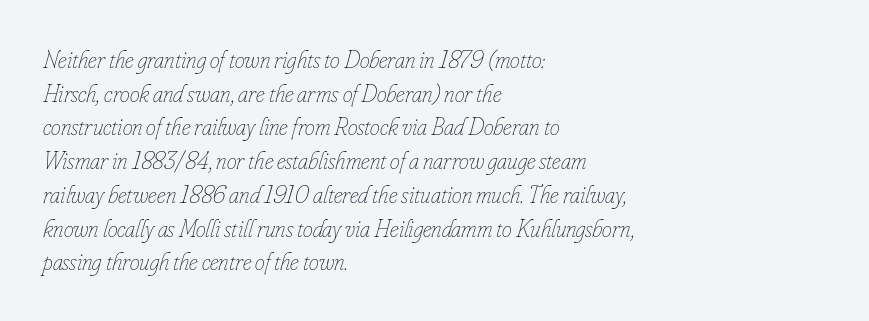
Q: Is the text bold? A: No.
Q: Is the text italic (slanted)? A: Yes, it leans right by about 16 degrees.
Q: Is the text underlined? A: No.
Q: How is the paragraph aligned? A: Left-aligned.
Q: Is the spacing between letters normal or unusually wide? A: Normal.
Q: Is the spacing between lines tight, normal or loose? A: Normal.
